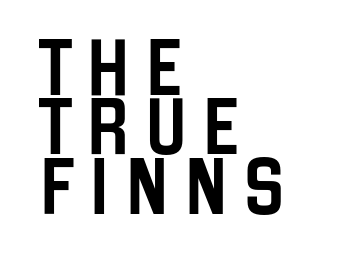
{"serif": "no", "italic": "no", "width": "condensed", "stroke_contrast": "low", "x_height": "large", "monospaced": "no", "underline": "no", "align": "left", "line_spacing": "tight", "line_spacing_ratio": 1.06, "letter_spacing": "wide", "letter_spacing_em": 0.26, "glyph_px": 56}
